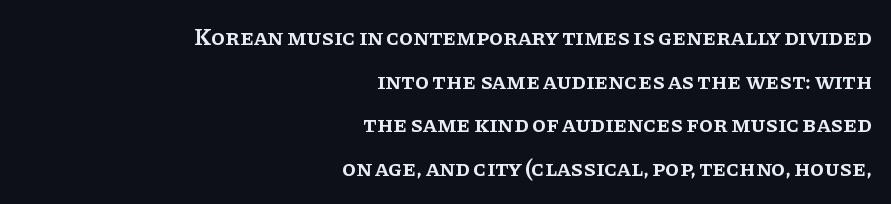
Reading down the column, the eye jumps a long way to each next line. A student would call this right alignment; a typographer would say flush right, rag left. What stands out about the letter spacing? Nothing — it is the standard amount. The gap between lines stays unmarked.
